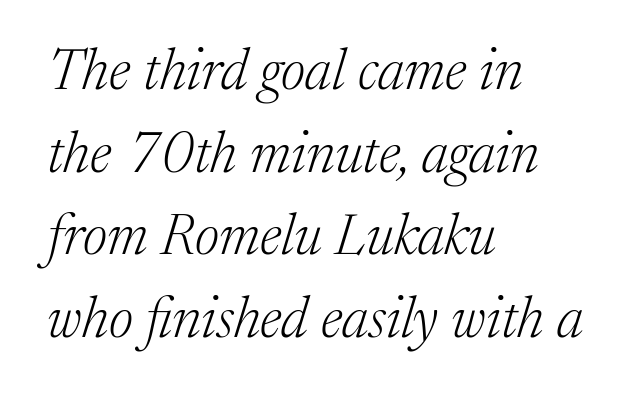
Q: Is the text bold? A: No.
Q: Is the text italic (slanted)? A: Yes, it leans right by about 17 degrees.
Q: Is the typeface a serif or a sans-serif typeface? A: Serif.
Q: Is the text underlined? A: No.
Q: How is the paragraph aligned? A: Left-aligned.
Q: Is the spacing between letters normal or unusually wide? A: Normal.
Q: Is the spacing between lines tight, normal or loose? A: Normal.
Q: Width (condensed, normal, or wide)? A: Normal.
Q: Stroke contrast? A: Medium.
Q: x-height? A: Medium.
Q: Monospaced? A: No.
